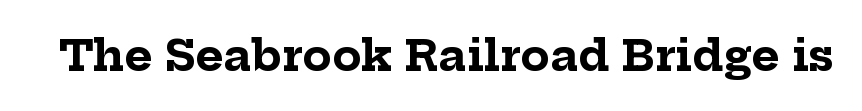
Q: Is the text bold? A: Yes.
Q: Is the text italic (slanted)? A: No, it is upright.
Q: Is the typeface a serif or a sans-serif typeface? A: Serif.
Q: Is the text underlined? A: No.
Q: Is the spacing between letters normal or unusually wide? A: Normal.
Q: Width (condensed, normal, or wide)? A: Normal.
Q: Stroke contrast? A: Low.
Q: x-height? A: Medium.
Q: Monospaced? A: No.
